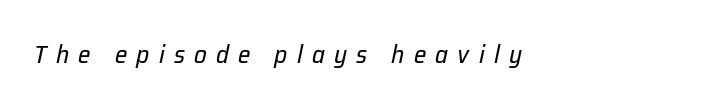
The image shows 25 px text type, italic (leaning right); set unusually wide letter spacing (+0.37 em), not underlined.
